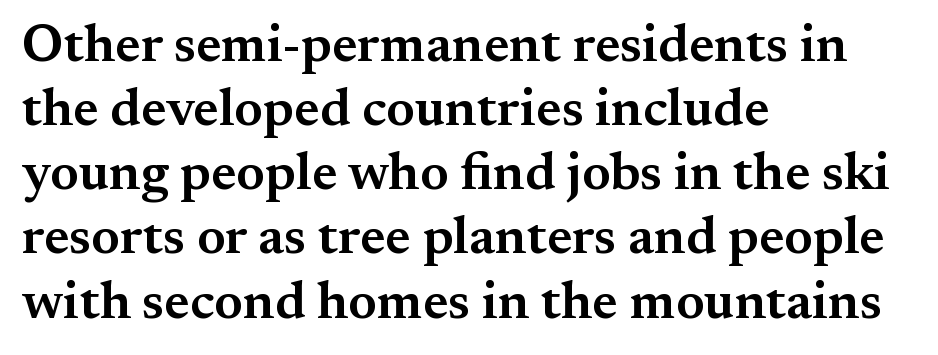
{"serif": "yes", "italic": "no", "bold": "semi", "weight": "semibold", "width": "normal", "stroke_contrast": "medium", "x_height": "small", "monospaced": "no", "underline": "no", "align": "left", "line_spacing_ratio": 1.21, "letter_spacing": "normal", "letter_spacing_em": 0.0, "glyph_px": 53}
